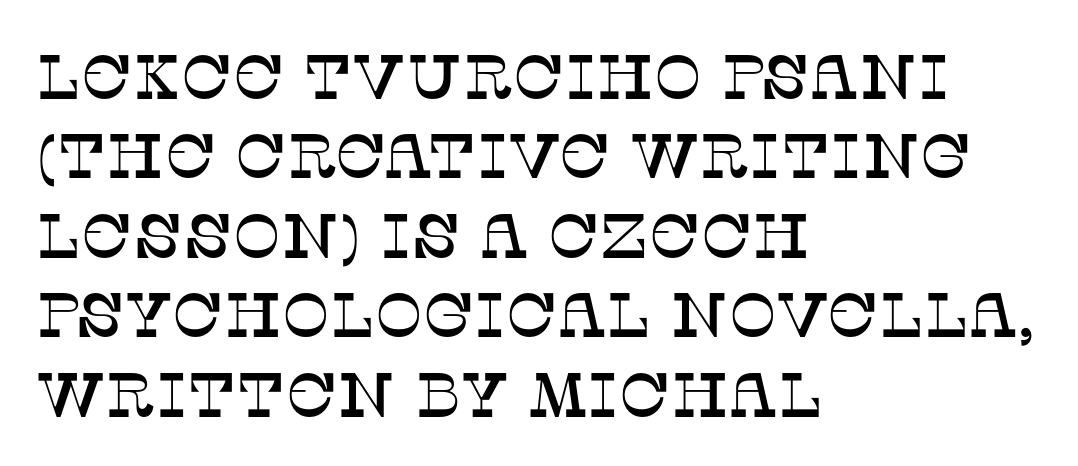
The image shows 63 px serif type, upright; set left-aligned, normal line spacing (1.26x), normal letter spacing, not underlined; low stroke contrast and a large x-height.
